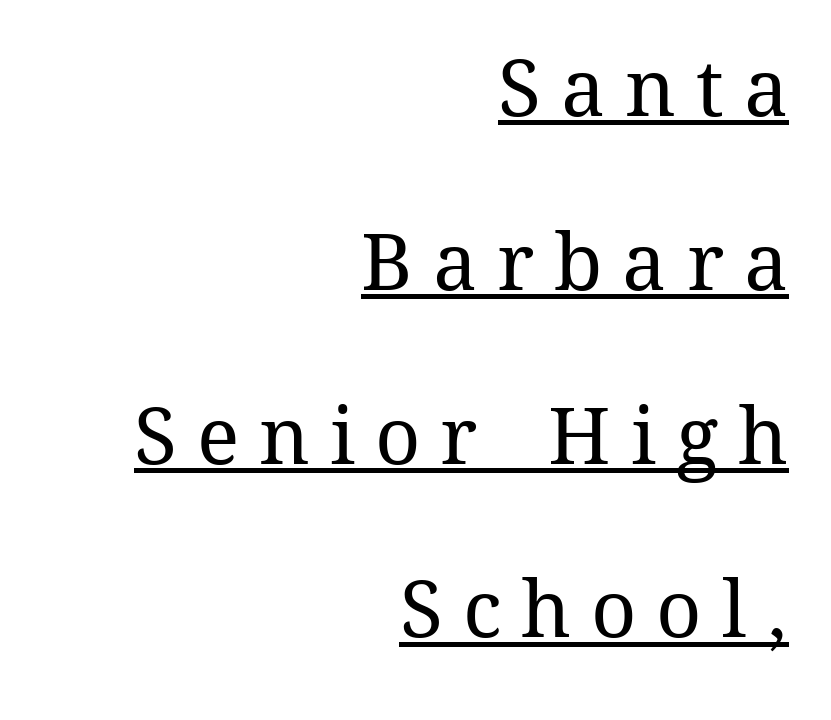
Regarding leading, the lines here are spaced well apart. When letters stand straight like this, we call the style roman or upright. The face used here is proportionally spaced, like ordinary book or web type. Every row of glyphs terminates at an identical x-position on the right.
